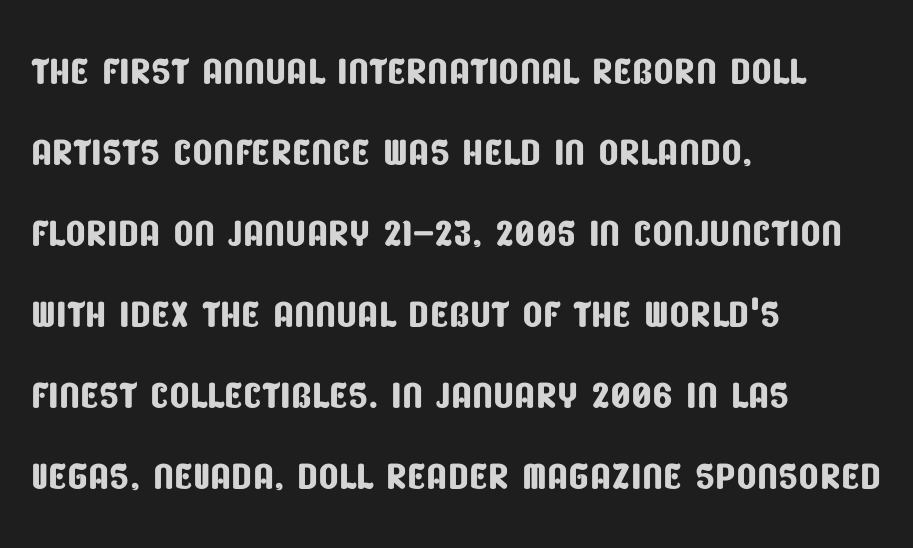
Default kerning and tracking; the words read as compact shapes. The rendering anchors every line to the left-hand side. Students, observe: this is what conventionally led text looks like. The face used here is proportionally spaced, like ordinary book or web type. Are there feet on the stems? There aren't — it's a sans. No word sits above an underline.
